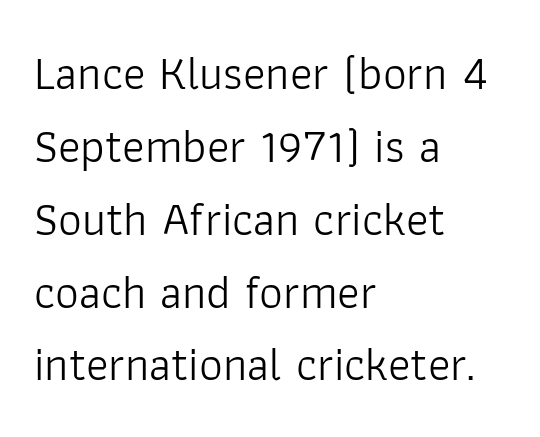
Q: Is the text bold? A: No.
Q: Is the text italic (slanted)? A: No, it is upright.
Q: Is the typeface a serif or a sans-serif typeface? A: Sans-serif.
Q: Is the text underlined? A: No.
Q: How is the paragraph aligned? A: Left-aligned.
Q: Is the spacing between letters normal or unusually wide? A: Normal.
Q: Is the spacing between lines tight, normal or loose? A: Normal.
Q: Width (condensed, normal, or wide)? A: Normal.
Q: Stroke contrast? A: Low.
Q: x-height? A: Medium.
Q: Monospaced? A: No.
